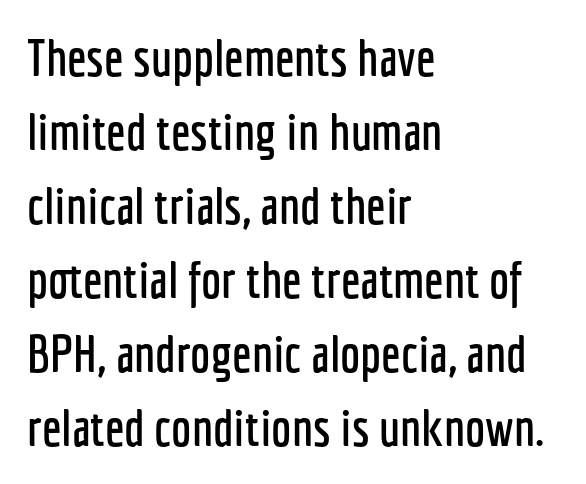
The image shows 51 px condensed sans-serif type, upright; set left-aligned, normal line spacing (1.45x), normal letter spacing, not underlined; low stroke contrast and a medium x-height.
